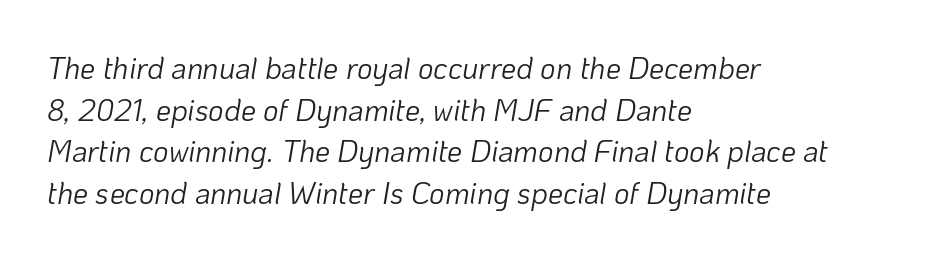
Q: Is the text bold? A: No.
Q: Is the text italic (slanted)? A: Yes, it leans right by about 10 degrees.
Q: Is the text underlined? A: No.
Q: How is the paragraph aligned? A: Left-aligned.
Q: Is the spacing between letters normal or unusually wide? A: Normal.
Q: Is the spacing between lines tight, normal or loose? A: Normal.
Q: Width (condensed, normal, or wide)? A: Normal.
Q: Stroke contrast? A: Low.
Q: x-height? A: Medium.
Q: Monospaced? A: No.
